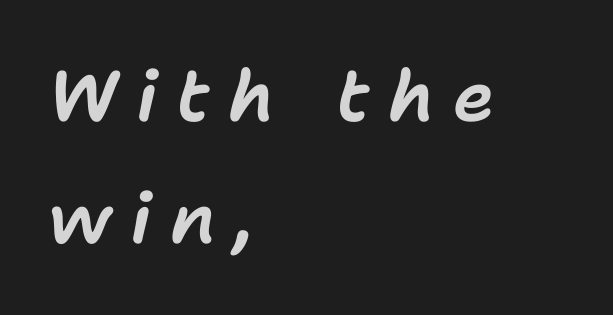
The image shows 71 px text type, italic (leaning right); set left-aligned, line spacing 1.72x, unusually wide letter spacing (+0.26 em), not underlined; low stroke contrast and a medium x-height.
